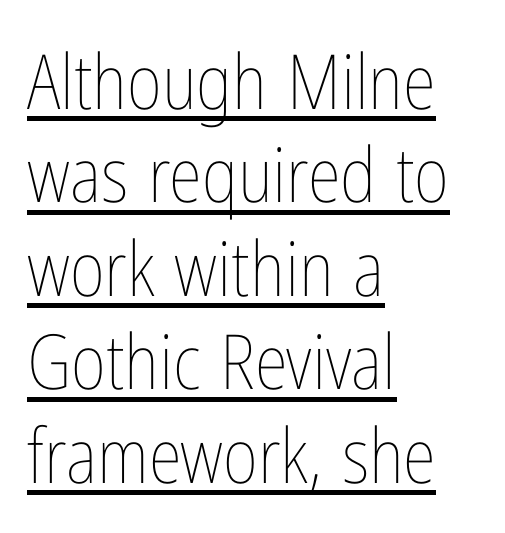
A typographer would call this underscored text. You could not count columns in this text — the font is proportionally spaced. This is roman type, the default non-slanted kind. Casual observation: everything's shoved over to the left.
